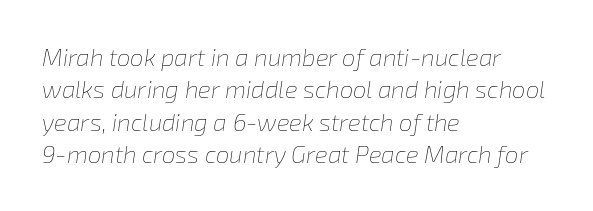
Q: Is the text bold? A: No.
Q: Is the text italic (slanted)? A: Yes, it leans right by about 8 degrees.
Q: Is the text underlined? A: No.
Q: How is the paragraph aligned? A: Left-aligned.
Q: Is the spacing between letters normal or unusually wide? A: Normal.
Q: Is the spacing between lines tight, normal or loose? A: Normal.
